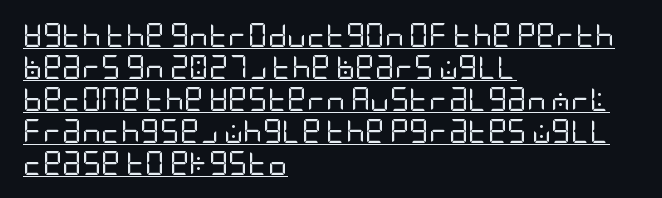
{"italic": "no", "bold": "no", "underline": "yes", "align": "left", "line_spacing": "normal", "line_spacing_ratio": 1.33, "letter_spacing": "normal", "letter_spacing_em": 0.0, "glyph_px": 24}
